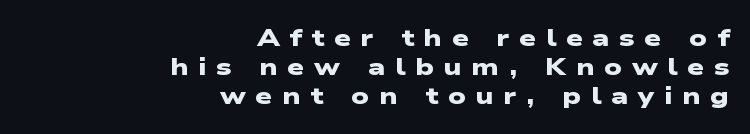
{"bold": "yes", "underline": "no", "align": "right", "line_spacing_ratio": 1.2, "letter_spacing": "wide", "letter_spacing_em": 0.4, "glyph_px": 24}
